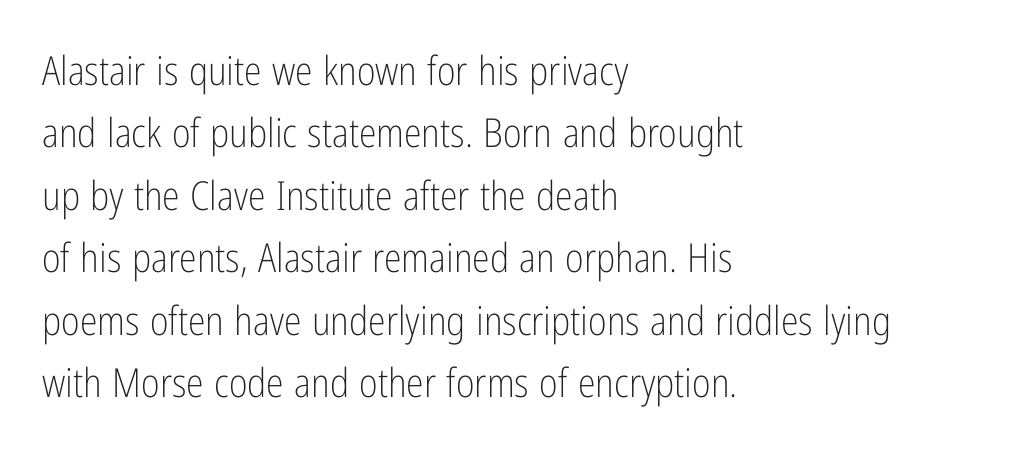
You could not count columns in this text — the font is proportionally spaced. Stroke thickness stays within the range of a standard reading face or lighter. Posture: straight, roman, zero tilt. A typesetter would call this zero additional tracking. The type family on display is of the sans-serif kind.
